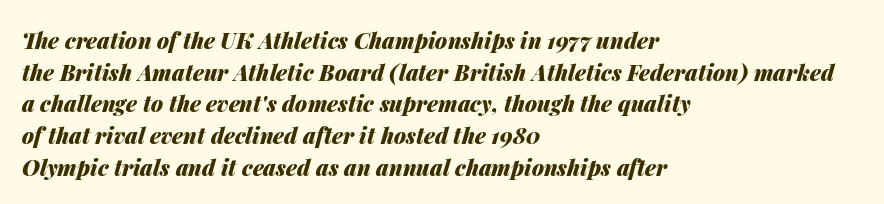
Yep, that's italic — everything's leaning. Typesetter's note: full bold, strokes at maximum text heaviness. The space directly below the letters is spotless. Normally led — the rows are evenly, conventionally spaced. The horizontal fit of the characters is conventional and even.
